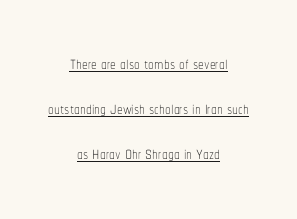
{"italic": "no", "bold": "no", "underline": "yes", "align": "center", "line_spacing": "loose", "line_spacing_ratio": 1.96, "letter_spacing": "normal", "letter_spacing_em": 0.0, "glyph_px": 23}
